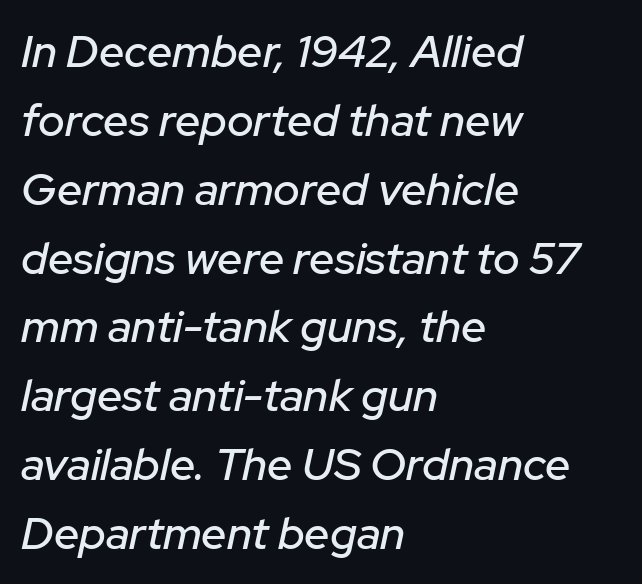
The image shows 45 px text type, italic (leaning right); set left-aligned, normal line spacing (1.53x), normal letter spacing, not underlined; low stroke contrast and a medium x-height.
